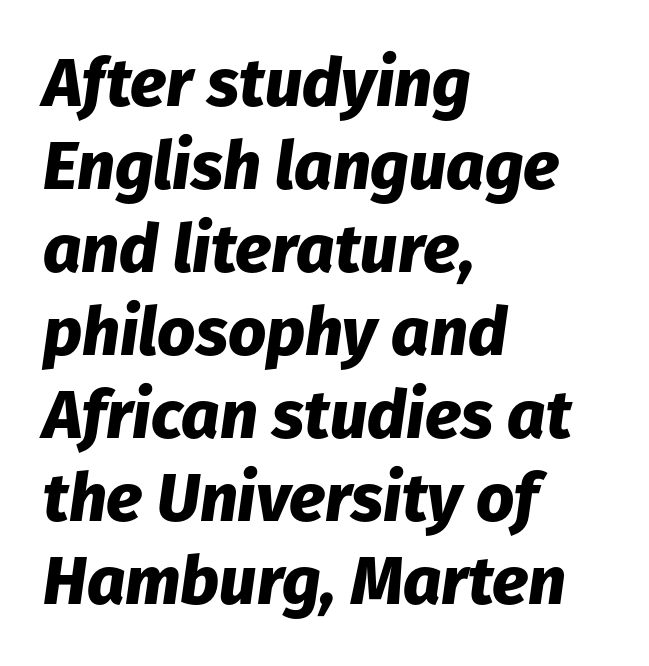
The image shows 67 px heavy type, italic (leaning right); set left-aligned, line spacing 1.24x, normal letter spacing, not underlined; low stroke contrast and a medium x-height.
